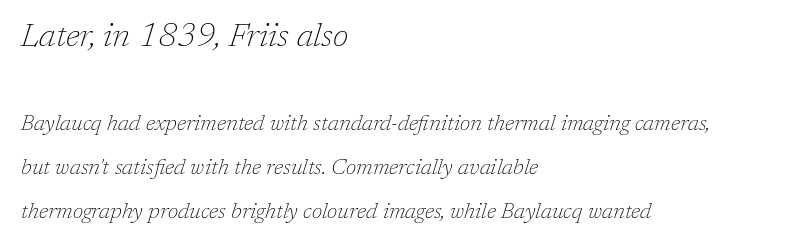
{"serif": "yes", "italic": "yes", "lean": "right", "slant_degrees": 17, "bold": "no", "weight": "thin", "width": "normal", "stroke_contrast": "low", "x_height": "medium", "monospaced": "no", "underline": "no", "align": "left", "line_spacing": "loose", "line_spacing_ratio": 1.99, "letter_spacing": "normal", "letter_spacing_em": 0.0, "larger_block": "first", "size_ratio": 1.5, "glyph_px": 33}
